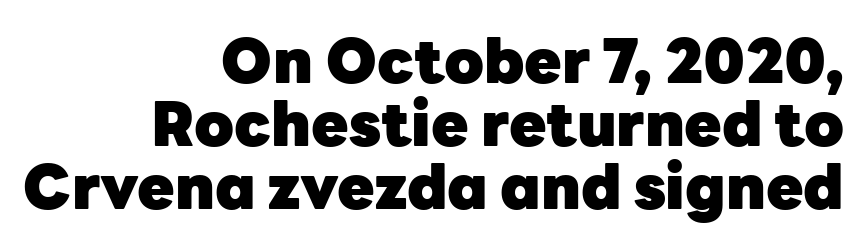
The image shows 61 px heavy sans-serif type, upright; set right-aligned, tight line spacing (1.03x), normal letter spacing, not underlined; low stroke contrast and a medium x-height.
